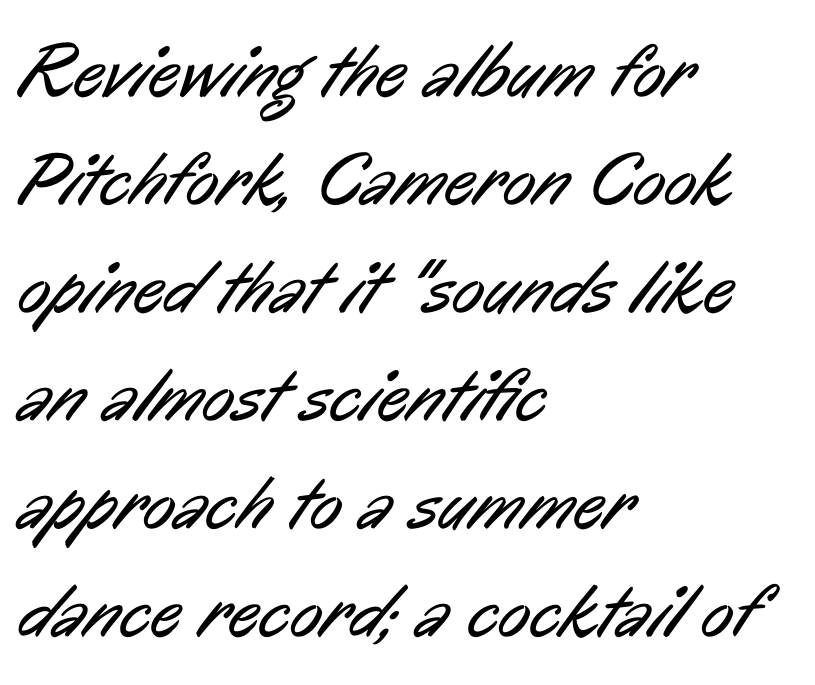
{"serif": "no", "bold": "no", "weight": "regular", "width": "condensed", "stroke_contrast": "low", "x_height": "medium", "monospaced": "no", "underline": "no", "align": "left", "line_spacing": "normal", "line_spacing_ratio": 1.42, "letter_spacing": "normal", "letter_spacing_em": 0.0, "glyph_px": 76}
